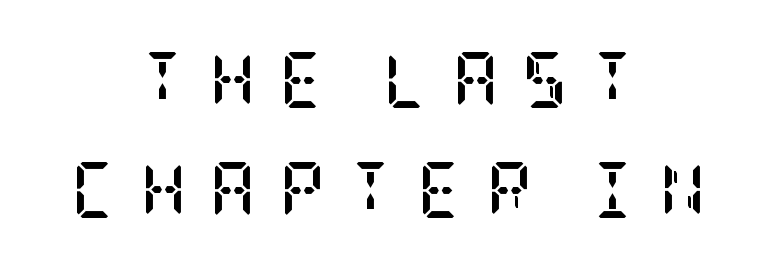
{"serif": "yes", "italic": "no", "bold": "yes", "weight": "semibold", "width": "condensed", "stroke_contrast": "low", "x_height": "large", "underline": "no", "align": "center", "line_spacing": "loose", "line_spacing_ratio": 1.97, "letter_spacing": "wide", "letter_spacing_em": 0.42, "glyph_px": 56}
